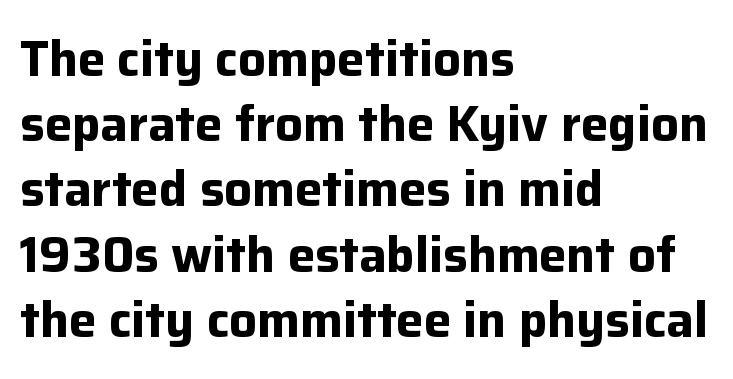
{"serif": "no", "italic": "no", "bold": "yes", "weight": "bold", "width": "normal", "stroke_contrast": "low", "x_height": "medium", "monospaced": "no", "underline": "no", "align": "left", "line_spacing": "normal", "line_spacing_ratio": 1.33, "letter_spacing": "normal", "letter_spacing_em": 0.0, "glyph_px": 49}
